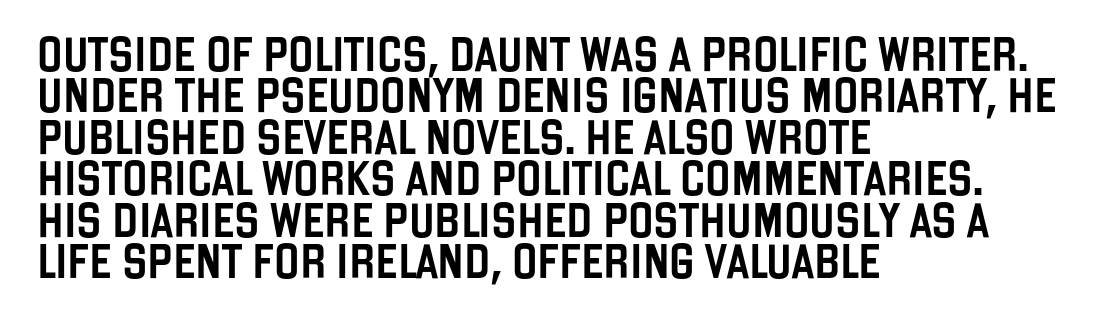
The image shows 34 px condensed sans-serif type, upright; set left-aligned, line spacing 1.22x, normal letter spacing, not underlined; low stroke contrast and a large x-height.
